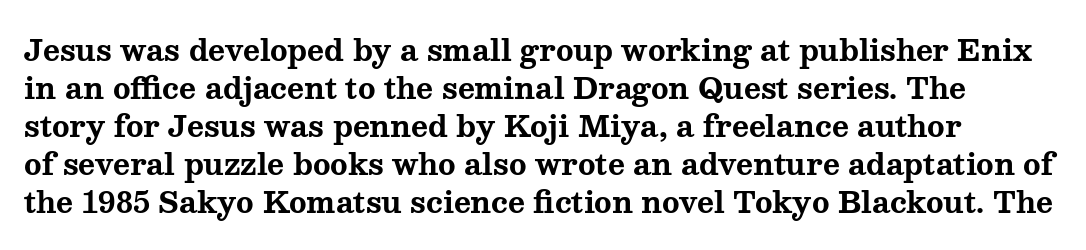
The image shows 29 px bold, wide serif type, upright; set normal line spacing (1.31x), normal letter spacing, not underlined; medium stroke contrast and a medium x-height.
